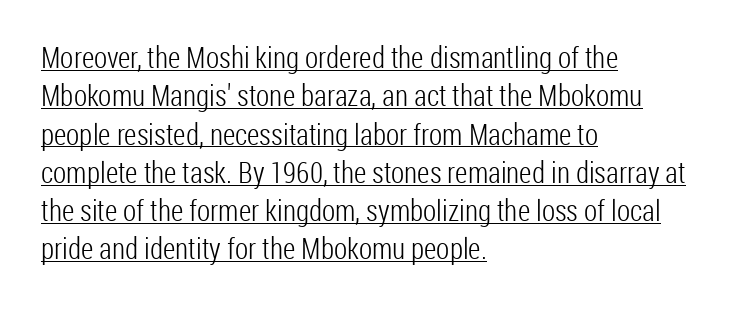
The image shows 29 px light, condensed sans-serif type, upright; set left-aligned, normal line spacing (1.32x), normal letter spacing, underlined; low stroke contrast and a medium x-height.
